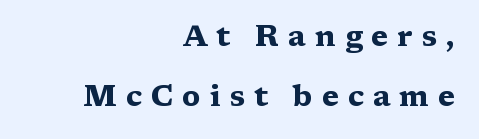
Q: Is the text bold? A: Yes.
Q: Is the text italic (slanted)? A: No, it is upright.
Q: Is the typeface a serif or a sans-serif typeface? A: Serif.
Q: Is the text underlined? A: No.
Q: How is the paragraph aligned? A: Right-aligned.
Q: Is the spacing between letters normal or unusually wide? A: Unusually wide.
Q: Is the spacing between lines tight, normal or loose? A: Loose.
Q: Width (condensed, normal, or wide)? A: Wide.
Q: Stroke contrast? A: Medium.
Q: x-height? A: Medium.
Q: Monospaced? A: No.
